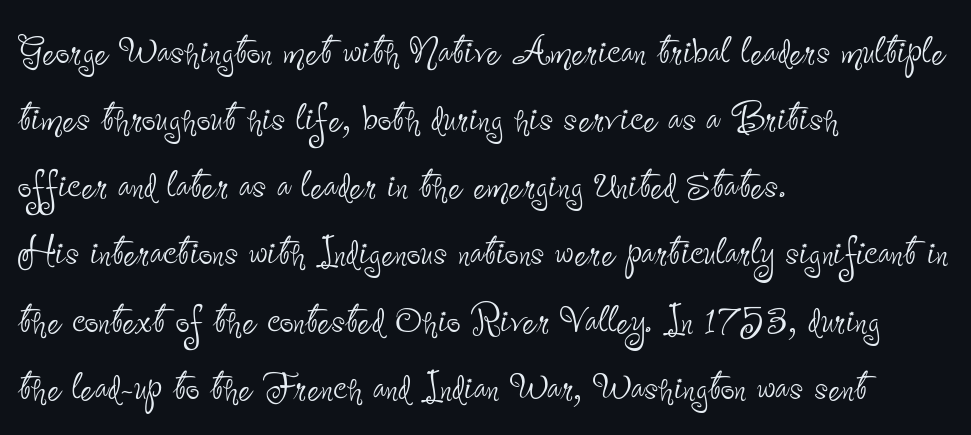
The letterforms sit at book weight or below. Here the designer chose a conventional face with non-uniform glyph widths. Quick note: interline space is typical. Underlining? Definitely not there. Compared with a centered layout, this one pins lines to the left instead.
